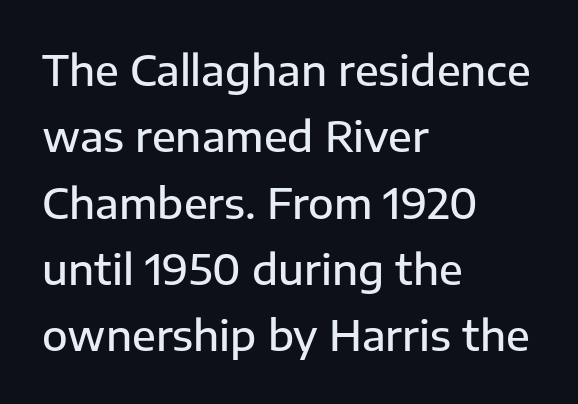
Nope, not italic — everything's standing straight. This is the in-between weight designers call semibold or demi. Character widths vary here, with narrow letters taking less room than wide ones. The paragraph has a hard left edge and a soft right edge. The vertical gap from one line to the next is medium.
